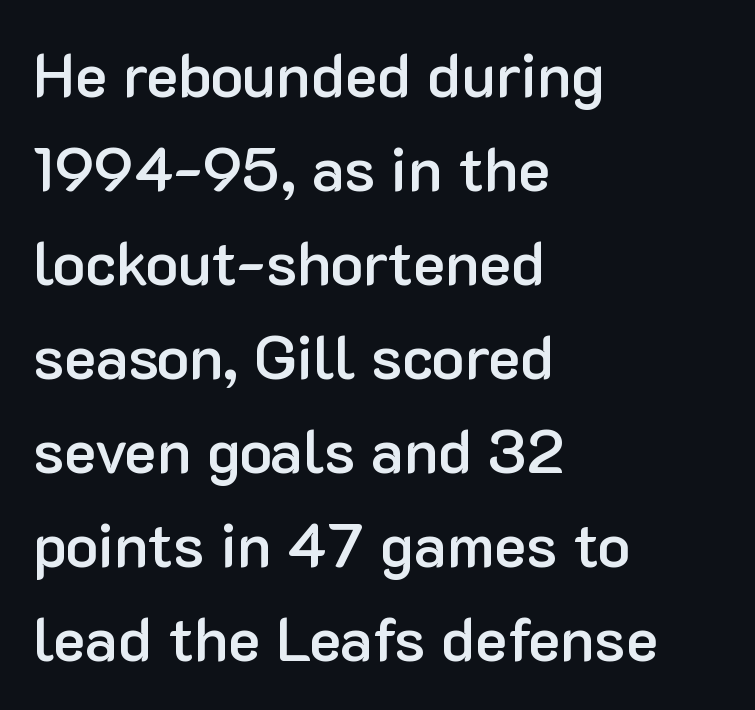
The rendering uses a semibold face; strokes are thickened but not to full bold. Letterform terminals end flat and unadorned throughout the passage. Do the letters lean? They stand straight. In terms of leading, this rendering sits right in the middle. The letters sit at their default tracking, neither squeezed nor spread.
